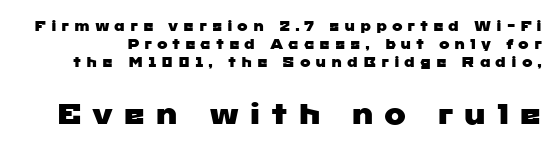
{"serif": "no", "width": "wide", "stroke_contrast": "low", "x_height": "medium", "monospaced": "no", "underline": "no", "line_spacing": "normal", "line_spacing_ratio": 1.3, "letter_spacing": "wide", "letter_spacing_em": 0.34, "larger_block": "second", "size_ratio": 2.07, "glyph_px": 29}
